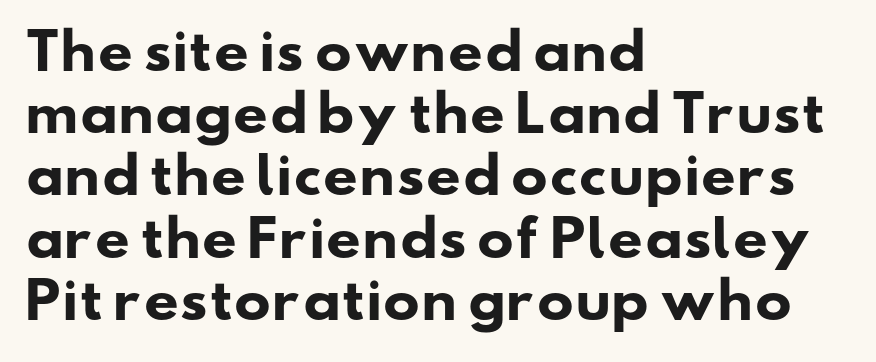
The image shows 49 px heavy, wide sans-serif type; set left-aligned, normal line spacing (1.27x), normal letter spacing, not underlined; low stroke contrast and a small x-height.
